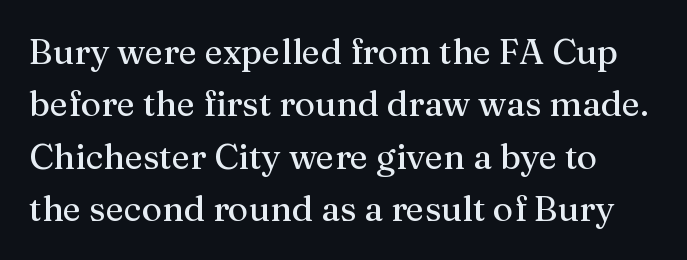
{"serif": "yes", "italic": "no", "width": "normal", "stroke_contrast": "medium", "x_height": "medium", "monospaced": "no", "underline": "no", "line_spacing": "normal", "line_spacing_ratio": 1.5, "letter_spacing": "normal", "letter_spacing_em": 0.0, "glyph_px": 35}
